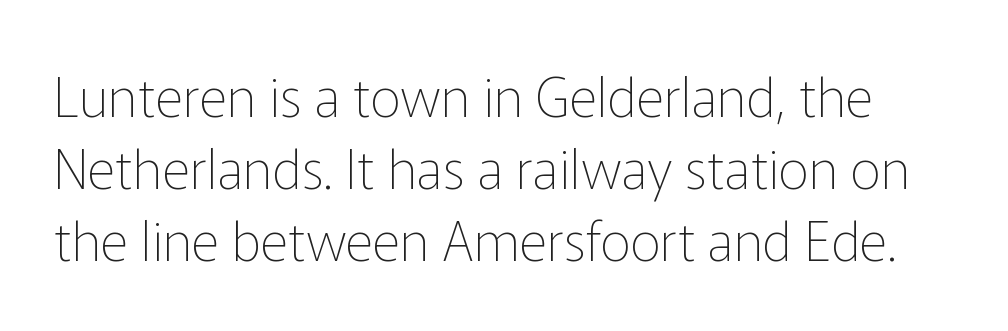
The image shows 54 px thin sans-serif type, upright; set normal line spacing (1.33x), normal letter spacing, not underlined; low stroke contrast and a medium x-height.
